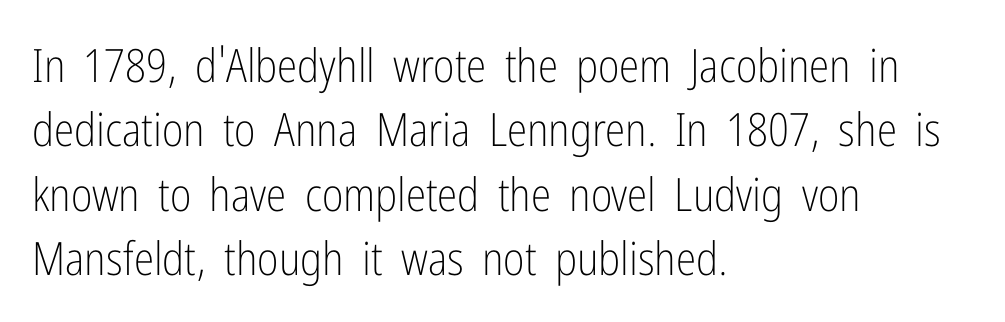
{"serif": "no", "italic": "no", "bold": "no", "weight": "light", "width": "condensed", "stroke_contrast": "low", "x_height": "medium", "monospaced": "no", "underline": "no", "align": "left", "line_spacing": "normal", "line_spacing_ratio": 1.4, "letter_spacing": "normal", "letter_spacing_em": 0.0, "glyph_px": 46}
